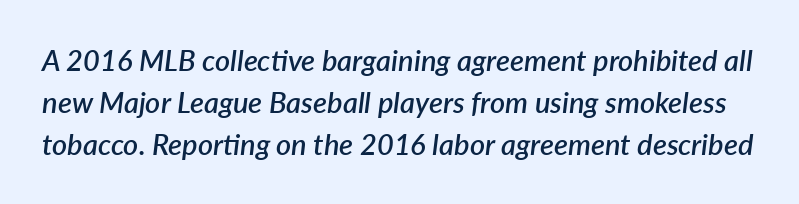
Q: Is the text bold? A: Semi-bold.
Q: Is the text italic (slanted)? A: Yes, it leans right by about 7 degrees.
Q: Is the text underlined? A: No.
Q: Is the spacing between letters normal or unusually wide? A: Normal.
Q: Is the spacing between lines tight, normal or loose? A: Normal.
Q: Width (condensed, normal, or wide)? A: Normal.
Q: Stroke contrast? A: Low.
Q: x-height? A: Medium.
Q: Monospaced? A: No.
